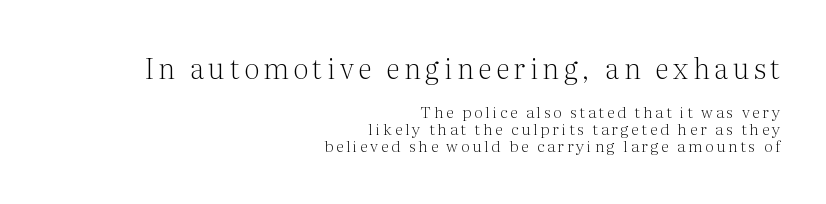
Looks like regular typesetting: each glyph gets only the width it needs. Two sizes are in play, and the larger belongs to the first block. The passage shown is not bold in any degree. This sample is right-justified, so line beginnings fall wherever the words allow. Observe the serifs anchoring each vertical stroke in this sample.
